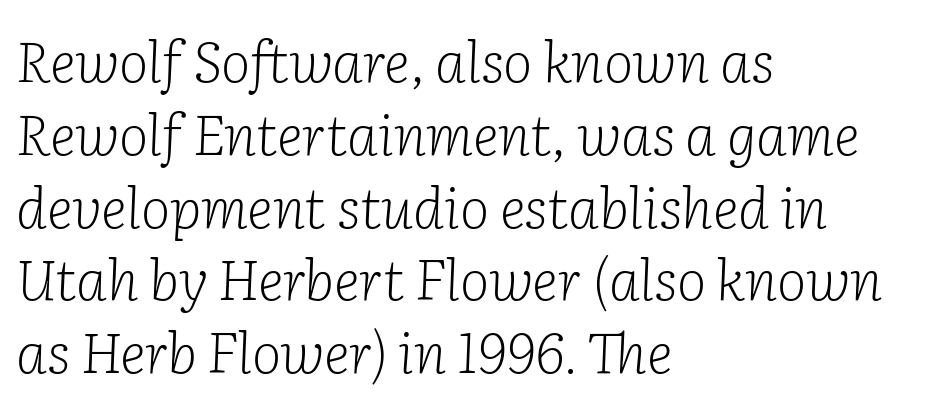
{"serif": "yes", "italic": "yes", "lean": "right", "slant_degrees": 2, "bold": "no", "weight": "light", "width": "normal", "stroke_contrast": "low", "x_height": "medium", "monospaced": "no", "underline": "no", "align": "left", "line_spacing": "normal", "line_spacing_ratio": 1.3, "letter_spacing": "normal", "letter_spacing_em": 0.0, "glyph_px": 56}
